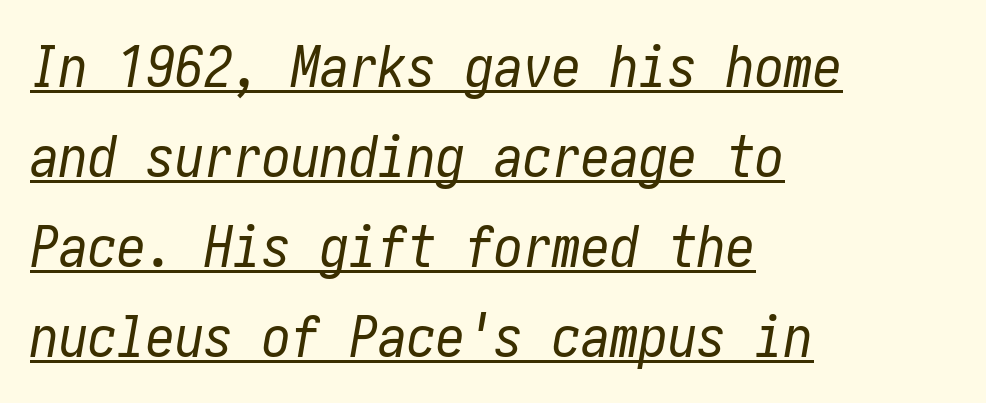
Q: Is the text bold? A: No.
Q: Is the text italic (slanted)? A: Yes, it leans right by about 10 degrees.
Q: Is the text underlined? A: Yes.
Q: How is the paragraph aligned? A: Left-aligned.
Q: Is the spacing between letters normal or unusually wide? A: Normal.
Q: Is the spacing between lines tight, normal or loose? A: Normal.
Q: Width (condensed, normal, or wide)? A: Condensed.
Q: Stroke contrast? A: Low.
Q: x-height? A: Medium.
